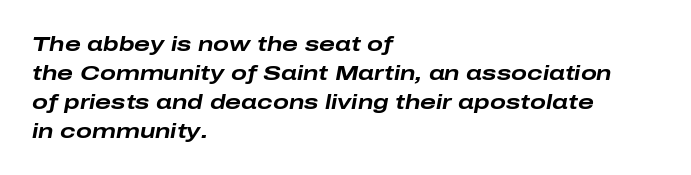
Q: Is the text bold? A: Yes.
Q: Is the text italic (slanted)? A: Yes, it leans right by about 10 degrees.
Q: Is the text underlined? A: No.
Q: How is the paragraph aligned? A: Left-aligned.
Q: Is the spacing between letters normal or unusually wide? A: Normal.
Q: Is the spacing between lines tight, normal or loose? A: Normal.
